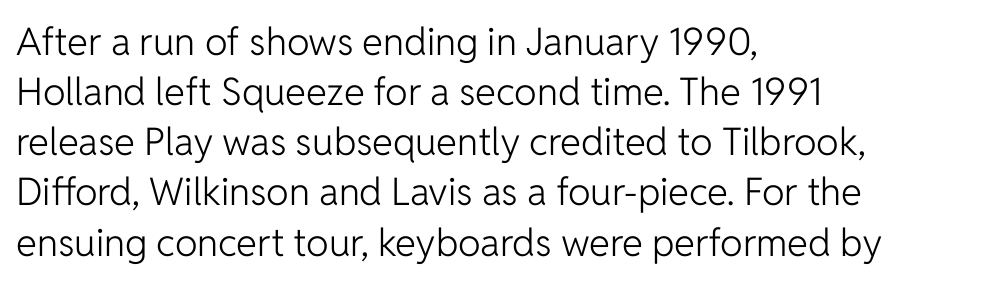
The ragged edge is on the right, which tells us the setting is flush left. Here the designer chose a conventional face with non-uniform glyph widths. This rendering employs a face without finishing strokes, i.e., a sans-serif. Does the lettering tilt? It doesn't — this is upright. Honestly, the row spacing looks completely unremarkable. The space beneath each line is pristine and unruled.
